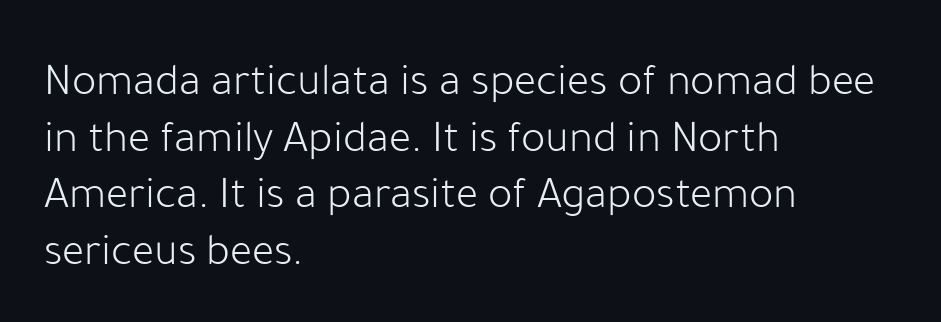
Q: Is the text bold? A: No.
Q: Is the text italic (slanted)? A: No, it is upright.
Q: Is the typeface a serif or a sans-serif typeface? A: Sans-serif.
Q: Is the text underlined? A: No.
Q: How is the paragraph aligned? A: Left-aligned.
Q: Is the spacing between letters normal or unusually wide? A: Normal.
Q: Width (condensed, normal, or wide)? A: Normal.
Q: Stroke contrast? A: Low.
Q: x-height? A: Medium.
Q: Monospaced? A: No.
